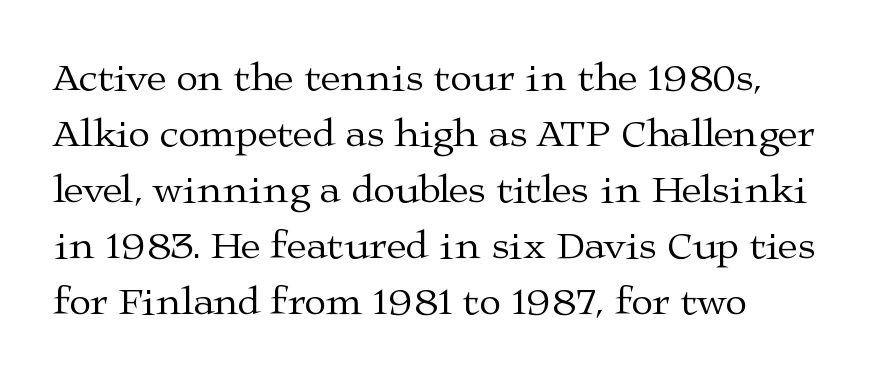
Q: Is the text bold? A: No.
Q: Is the text italic (slanted)? A: No, it is upright.
Q: Is the typeface a serif or a sans-serif typeface? A: Serif.
Q: Is the text underlined? A: No.
Q: Is the spacing between letters normal or unusually wide? A: Normal.
Q: Is the spacing between lines tight, normal or loose? A: Normal.
Q: Width (condensed, normal, or wide)? A: Wide.
Q: Stroke contrast? A: Medium.
Q: x-height? A: Medium.
Q: Monospaced? A: No.
